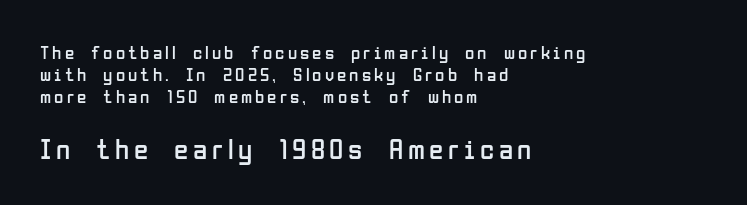
Q: Is the text bold? A: No.
Q: Is the text italic (slanted)? A: No, it is upright.
Q: Is the typeface a serif or a sans-serif typeface? A: Sans-serif.
Q: Is the text underlined? A: No.
Q: How is the paragraph aligned? A: Left-aligned.
Q: Which block of text is set in a larger size, the first (top) or the second (bottom)? A: The second (bottom) one.
Q: Width (condensed, normal, or wide)? A: Condensed.
Q: Stroke contrast? A: Low.
Q: x-height? A: Medium.
Q: Monospaced? A: No.
